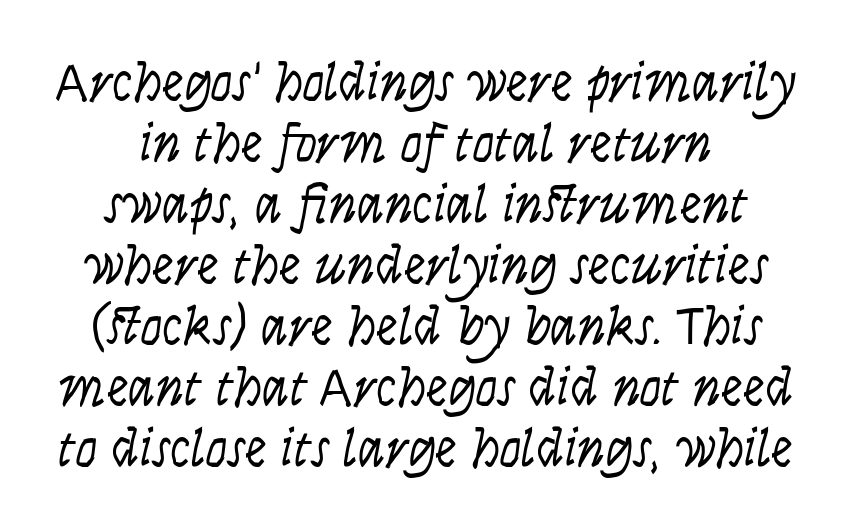
{"italic": "yes", "lean": "right", "slant_degrees": 9, "bold": "no", "weight": "light", "width": "condensed", "stroke_contrast": "low", "x_height": "large", "monospaced": "no", "underline": "no", "line_spacing": "tight", "line_spacing_ratio": 1.11, "letter_spacing": "normal", "letter_spacing_em": 0.0, "glyph_px": 55}
